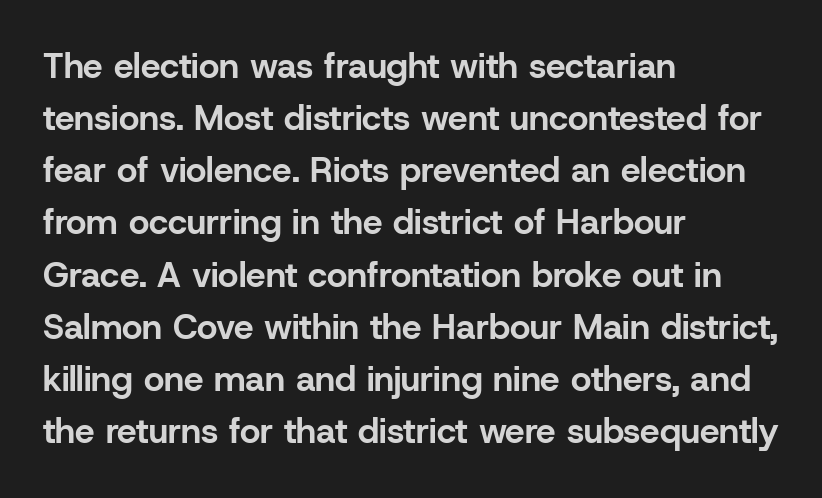
{"serif": "no", "italic": "no", "bold": "yes", "weight": "bold", "width": "normal", "stroke_contrast": "low", "x_height": "medium", "monospaced": "no", "underline": "no", "align": "left", "line_spacing": "normal", "line_spacing_ratio": 1.49, "letter_spacing": "normal", "letter_spacing_em": 0.0, "glyph_px": 35}
